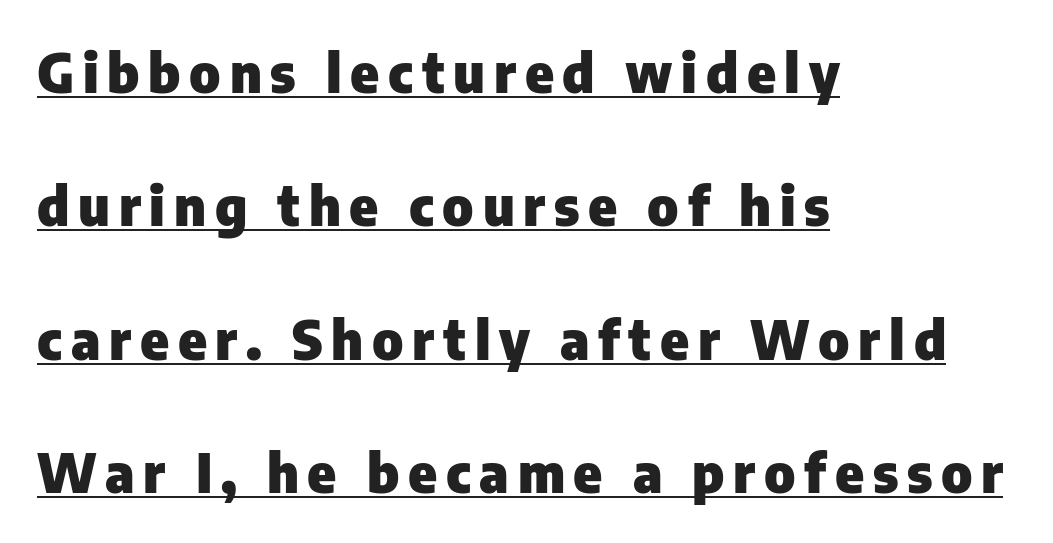
{"serif": "no", "italic": "no", "bold": "yes", "weight": "heavy", "width": "normal", "stroke_contrast": "low", "x_height": "medium", "monospaced": "no", "underline": "yes", "align": "left", "line_spacing": "loose", "line_spacing_ratio": 2.47, "glyph_px": 54}
